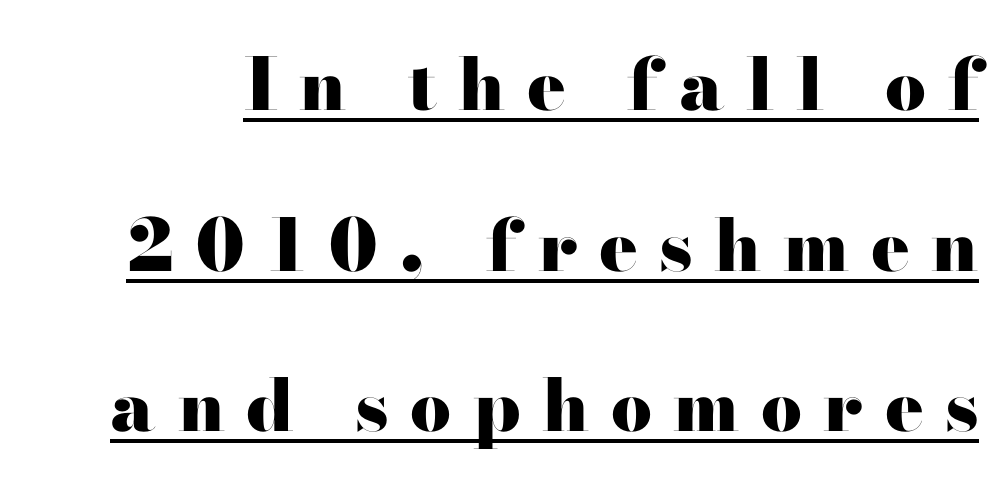
Small tapered or slab feet sit at the stroke ends, so this counts as serif. Underlined type. Look at the stroke-to-counter ratio: heavy, a bold. Nope, not italic — everything's standing straight.
